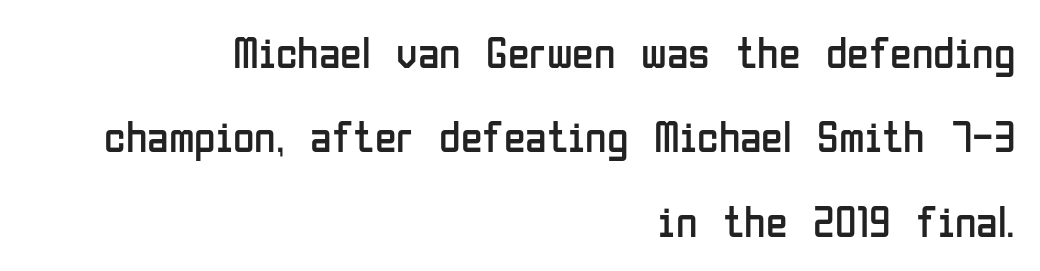
The image shows 44 px regular-weight, condensed sans-serif type, upright; set right-aligned, loose line spacing (1.92x), normal letter spacing, not underlined; low stroke contrast and a medium x-height.
